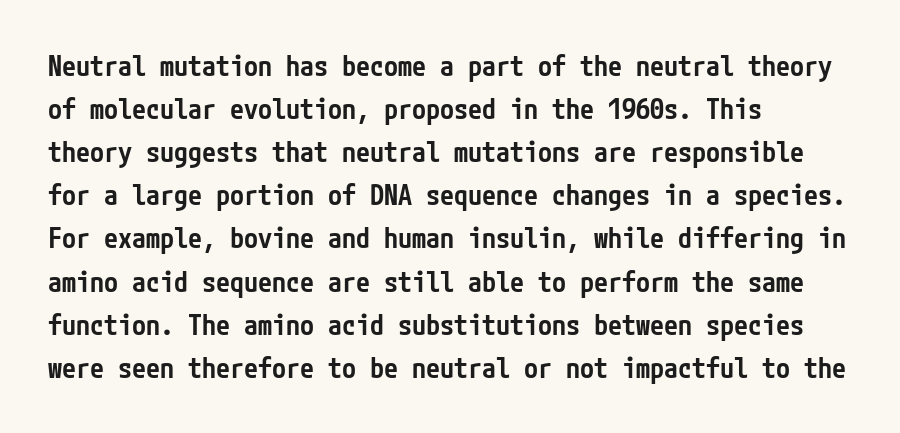
Q: Is the text bold? A: Semi-bold.
Q: Is the text italic (slanted)? A: No, it is upright.
Q: Is the typeface a serif or a sans-serif typeface? A: Sans-serif.
Q: Is the text underlined? A: No.
Q: How is the paragraph aligned? A: Left-aligned.
Q: Is the spacing between letters normal or unusually wide? A: Normal.
Q: Is the spacing between lines tight, normal or loose? A: Normal.
Q: Width (condensed, normal, or wide)? A: Condensed.
Q: Stroke contrast? A: Low.
Q: x-height? A: Medium.
